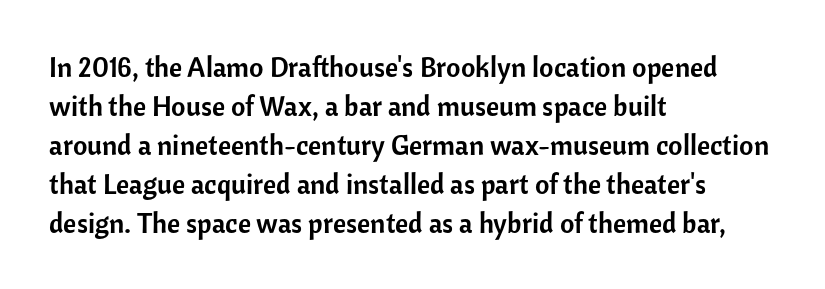
The image shows 28 px sans-serif type, upright; set left-aligned, normal line spacing (1.39x), normal letter spacing, not underlined; low stroke contrast and a medium x-height.
